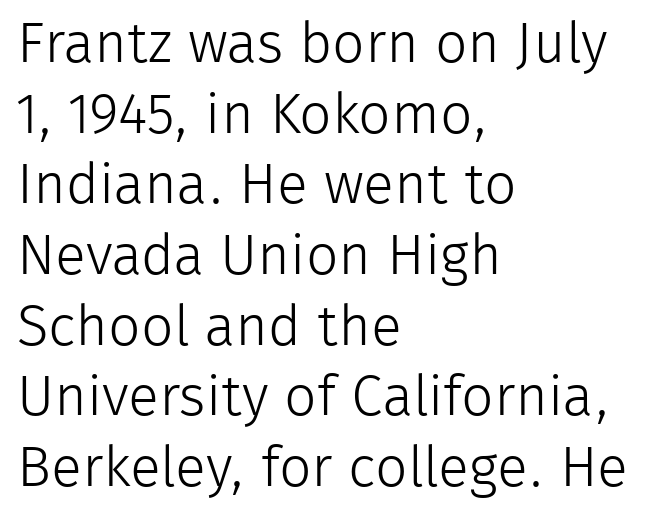
The letters stand upright; this is a roman face. The gap between lines stays unmarked. The letters carry no serifs — their stems end cleanly without finishing strokes. Typeset ragged right — the left edge is the straight one.
